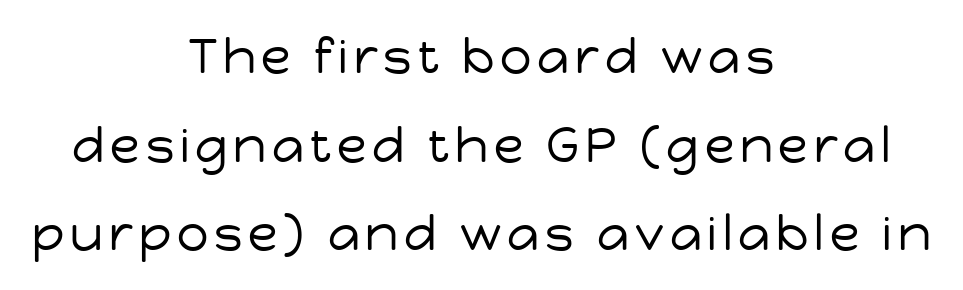
Nothing sits at the stroke ends, so this counts as sans-serif. Letters have the restrained weight of plain body copy at most. Here the designer chose a conventional face with non-uniform glyph widths. Each line is balanced around a shared central axis. Check under the words: just untouched page. Style check: upright.
